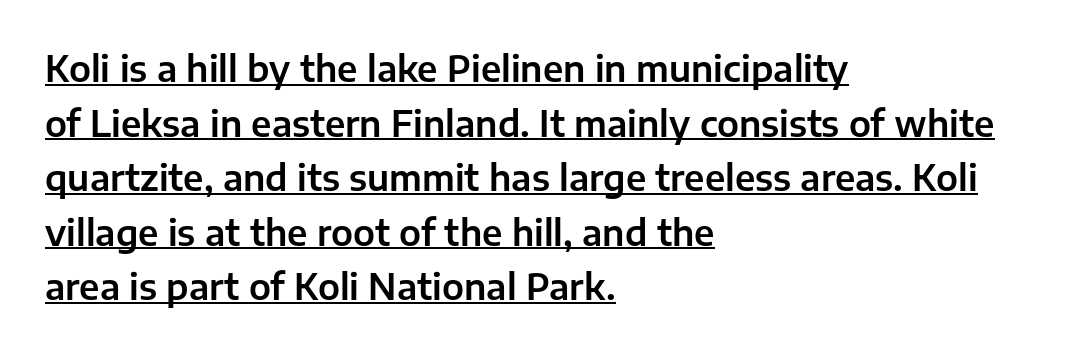
Rendered with straight, roman letterforms. Teacher's note: observe the even left margin — that is flush-left alignment. The letters carry no serifs — their stems end cleanly without finishing strokes. The face used here is proportionally spaced, like ordinary book or web type.
